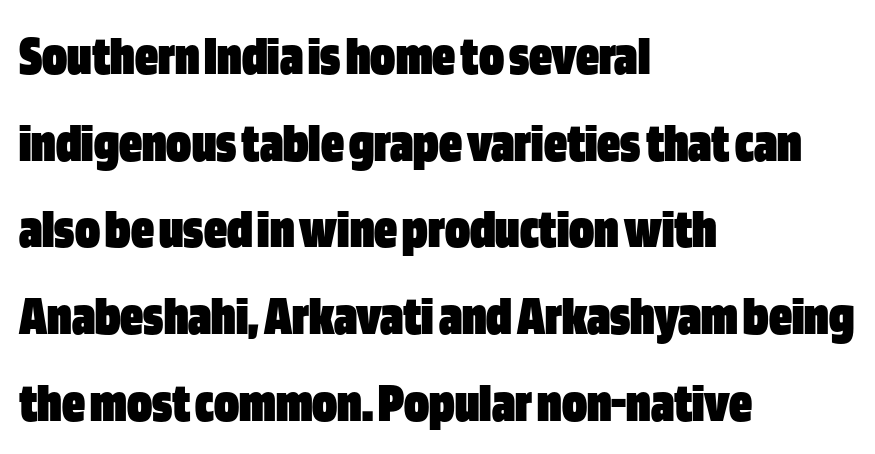
Q: Is the text bold? A: Yes.
Q: Is the text italic (slanted)? A: No, it is upright.
Q: Is the typeface a serif or a sans-serif typeface? A: Sans-serif.
Q: Is the text underlined? A: No.
Q: How is the paragraph aligned? A: Left-aligned.
Q: Is the spacing between letters normal or unusually wide? A: Normal.
Q: Is the spacing between lines tight, normal or loose? A: Normal.
Q: Width (condensed, normal, or wide)? A: Condensed.
Q: Stroke contrast? A: Low.
Q: x-height? A: Large.
Q: Monospaced? A: No.
